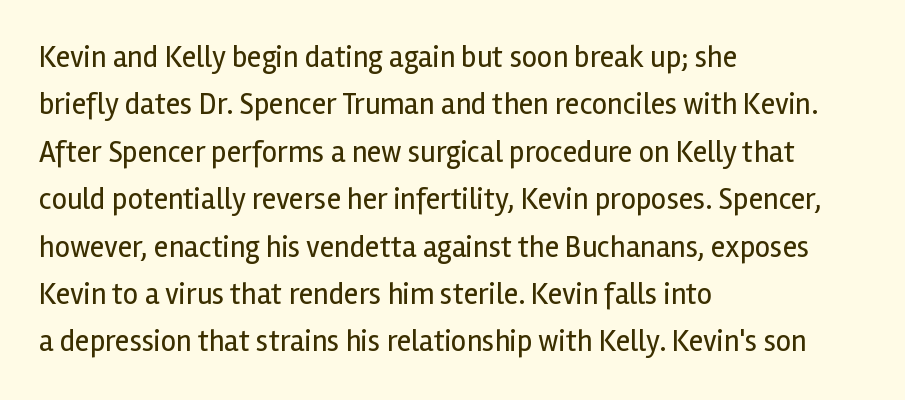
A clean baseline with only descenders dipping below it. Is this a fixed-width face? No — the glyphs have proportional, varying widths. These lines stack with their left ends in a neat column. The vertical gap from one line to the next is medium. In terms of letterspacing, this is plain default setting.
